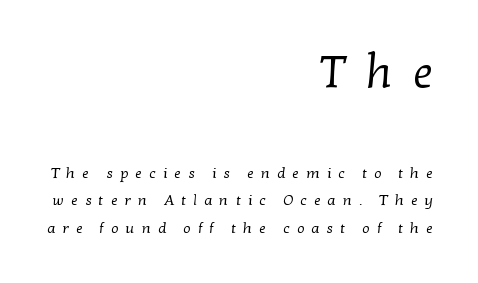
Q: Is the text bold? A: No.
Q: Is the typeface a serif or a sans-serif typeface? A: Serif.
Q: Is the text underlined? A: No.
Q: How is the paragraph aligned? A: Right-aligned.
Q: Is the spacing between letters normal or unusually wide? A: Unusually wide.
Q: Which block of text is set in a larger size, the first (top) or the second (bottom)? A: The first (top) one.
Q: Width (condensed, normal, or wide)? A: Normal.
Q: Stroke contrast? A: Low.
Q: x-height? A: Medium.
Q: Monospaced? A: No.
